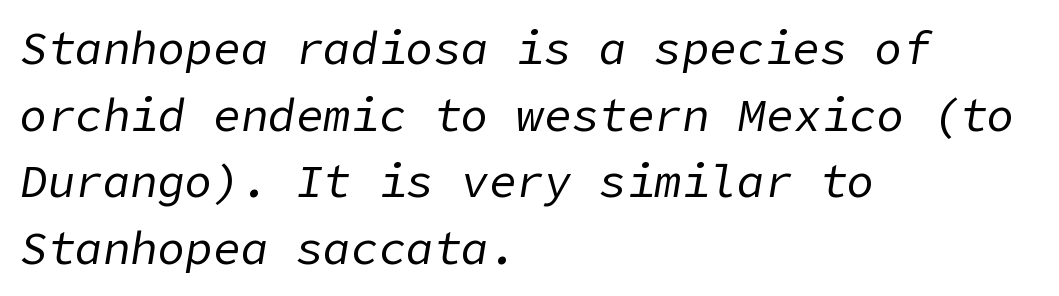
Reading down the column, the eye jumps a familiar distance to each next line. Left-aligned paragraph, ragged on the right. You could call the tracking neutral — neither tight nor loose. The baseline area is clear.
